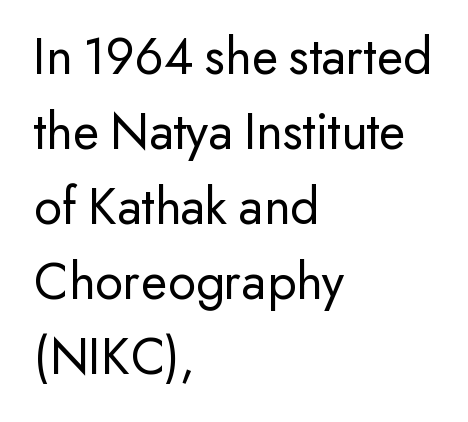
{"serif": "no", "italic": "no", "bold": "no", "weight": "regular", "width": "normal", "stroke_contrast": "low", "x_height": "small", "monospaced": "no", "underline": "no", "align": "left", "line_spacing": "normal", "line_spacing_ratio": 1.39, "letter_spacing": "normal", "letter_spacing_em": 0.0, "glyph_px": 54}
